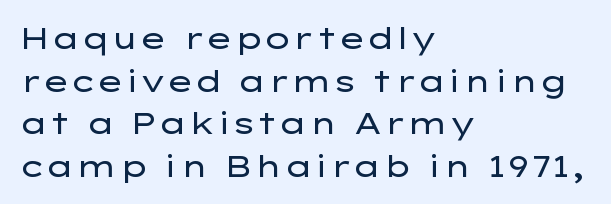
{"serif": "no", "italic": "no", "bold": "no", "weight": "regular", "width": "wide", "stroke_contrast": "low", "x_height": "medium", "monospaced": "no", "underline": "no", "align": "left", "line_spacing": "normal", "line_spacing_ratio": 1.42, "letter_spacing": "normal", "letter_spacing_em": 0.0, "glyph_px": 30}
